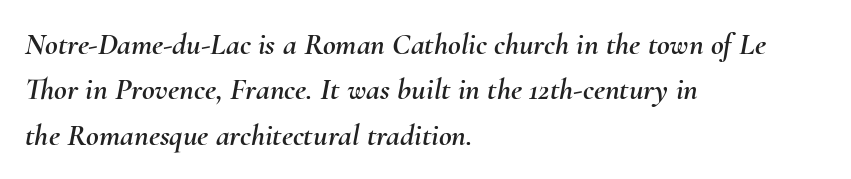
Decoration check: the copy has no underline. Horizontal alignment here is leftward, the default for most running prose. Characters are canted at an angle relative to the baseline's perpendicular. Spacing between characters is what you'd get straight out of the box. The passage shown is typed in a proportional face where columns would drift.
